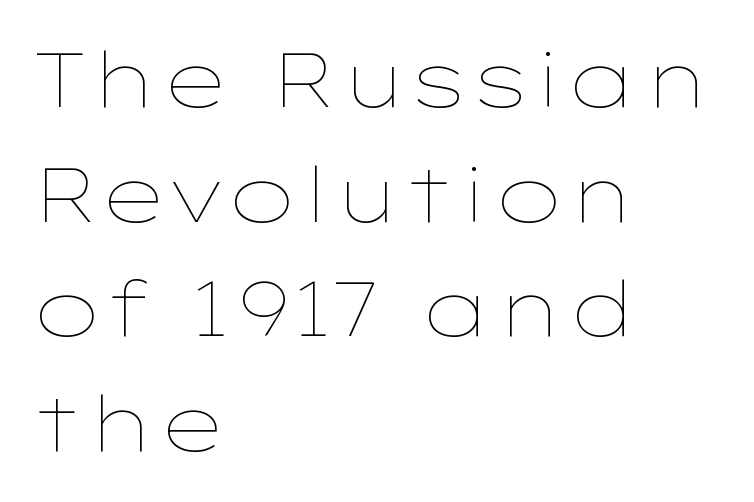
The image shows 77 px thin, wide type, upright; set left-aligned, normal line spacing (1.49x), normal letter spacing, not underlined; low stroke contrast and a medium x-height.
